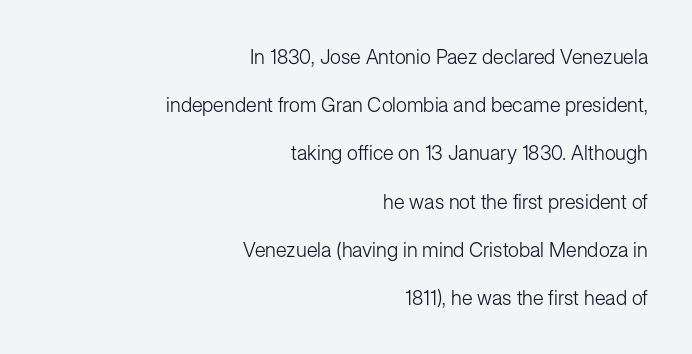
The passage shown is not bold in any degree. Unlike italic type, these characters show no tilt at all. Letter spacing: default. Descenders hang freely into open space. The lines in this sample share a right terminus and differ only in where they begin. Whoever set this chose breathing room over compactness in the vertical rhythm.
